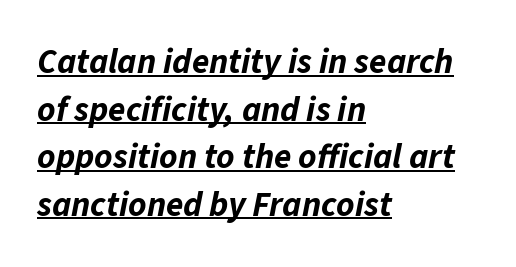
A dark, heavy texture on the line: the type is bold. Summary of vertical rhythm: regular, with standard interline spacing. Layout note: lines flush left. Underline: present. In terms of letterspacing, this is plain default setting.
